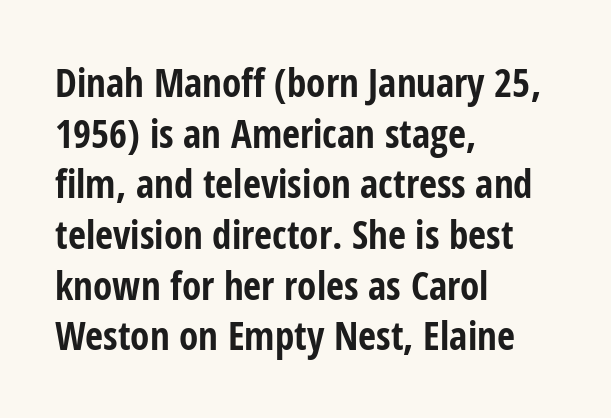
The image shows 39 px bold, condensed sans-serif type, upright; set left-aligned, normal line spacing (1.3x), normal letter spacing, not underlined; low stroke contrast and a medium x-height.
